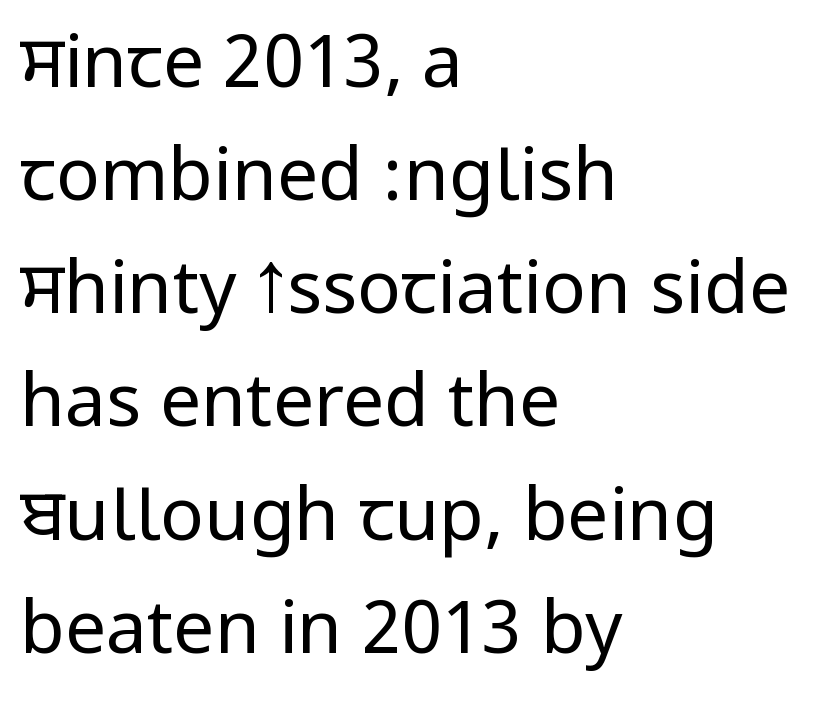
The image shows 73 px regular-weight, condensed sans-serif type, upright; set left-aligned, normal line spacing (1.55x), normal letter spacing, not underlined; low stroke contrast.
